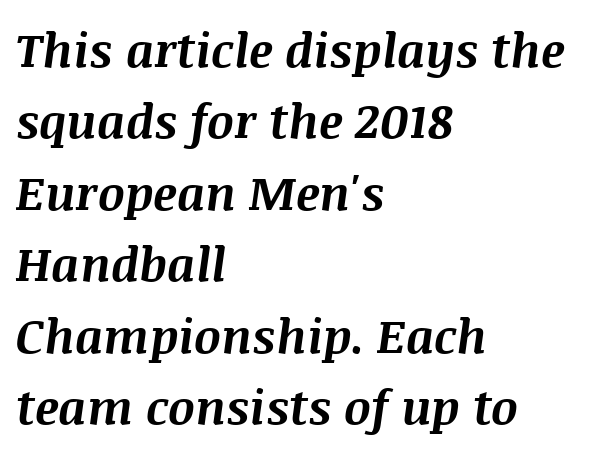
The rag falls on the right side of this text block. A typesetter would mark this as italic. Here the designer chose a conventional face with non-uniform glyph widths. Strong, thick strokes mark this as bold type. The rendering keeps characters at their native spacing. The lines sit at an ordinary, default distance from one another.
